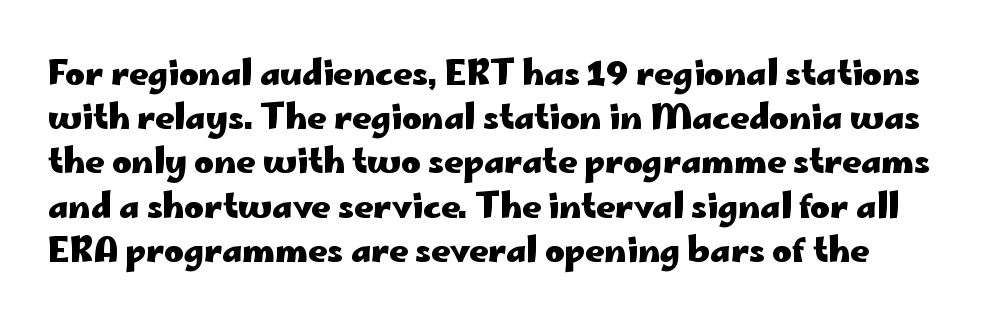
The image shows 33 px heavy, wide sans-serif type, upright; set normal line spacing (1.34x), normal letter spacing, not underlined; low stroke contrast and a small x-height.
